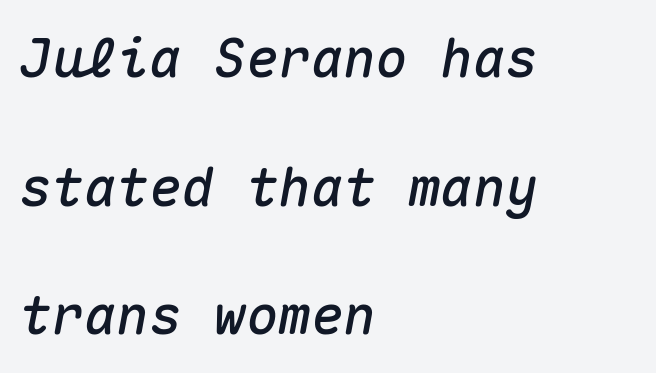
Q: Is the text italic (slanted)? A: Yes, it leans right by about 10 degrees.
Q: Is the text underlined? A: No.
Q: How is the paragraph aligned? A: Left-aligned.
Q: Is the spacing between letters normal or unusually wide? A: Normal.
Q: Is the spacing between lines tight, normal or loose? A: Loose.
Q: Width (condensed, normal, or wide)? A: Normal.
Q: Stroke contrast? A: Medium.
Q: x-height? A: Medium.
Q: Monospaced? A: Yes.
